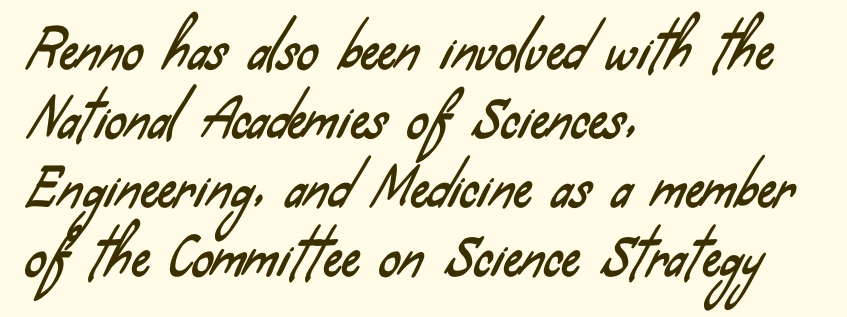
{"serif": "no", "width": "condensed", "stroke_contrast": "low", "x_height": "small", "monospaced": "no", "underline": "no", "align": "left", "line_spacing": "normal", "line_spacing_ratio": 1.33, "letter_spacing": "normal", "letter_spacing_em": 0.0, "glyph_px": 52}
